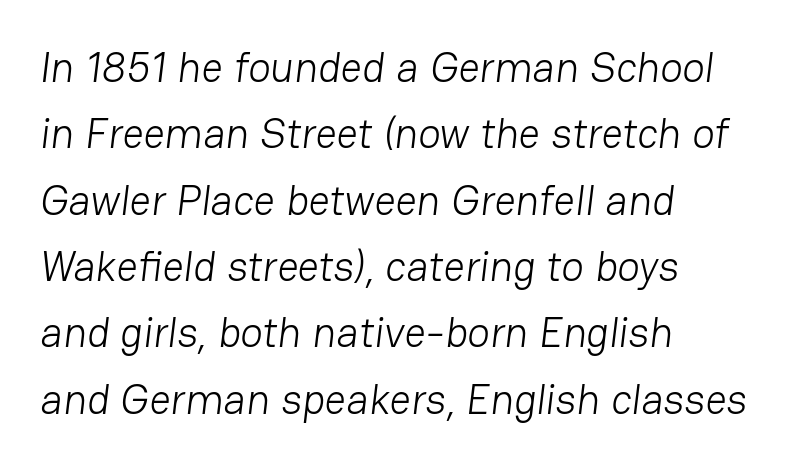
The glyphs are unaccompanied by any horizontal stroke below them. No extra tracking has been applied to these lines. Serif or sans? Sans — the stroke terminals are bare. The characters are drawn with everyday or finer stroke widths.
